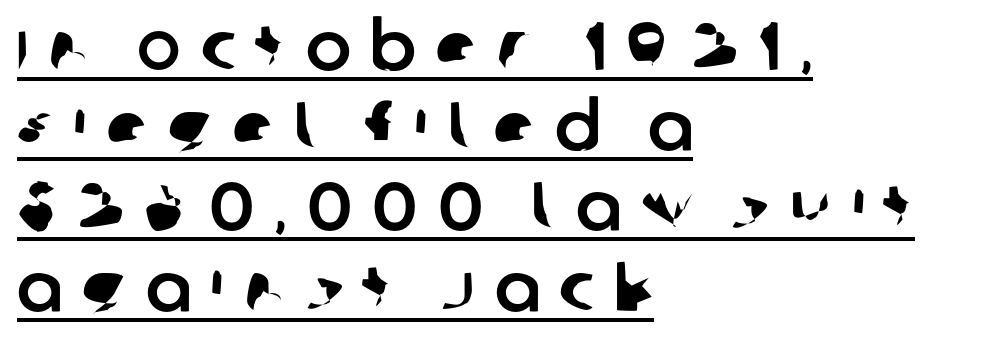
The passage shown is typed in a proportional face where columns would drift. Notice how a bar underscores the lettering throughout. Substantial extra tracking has been applied to these lines. The ragged edge is on the right, which tells us the setting is flush left. Each letter's strokes conclude bluntly, with no projecting serifs.
